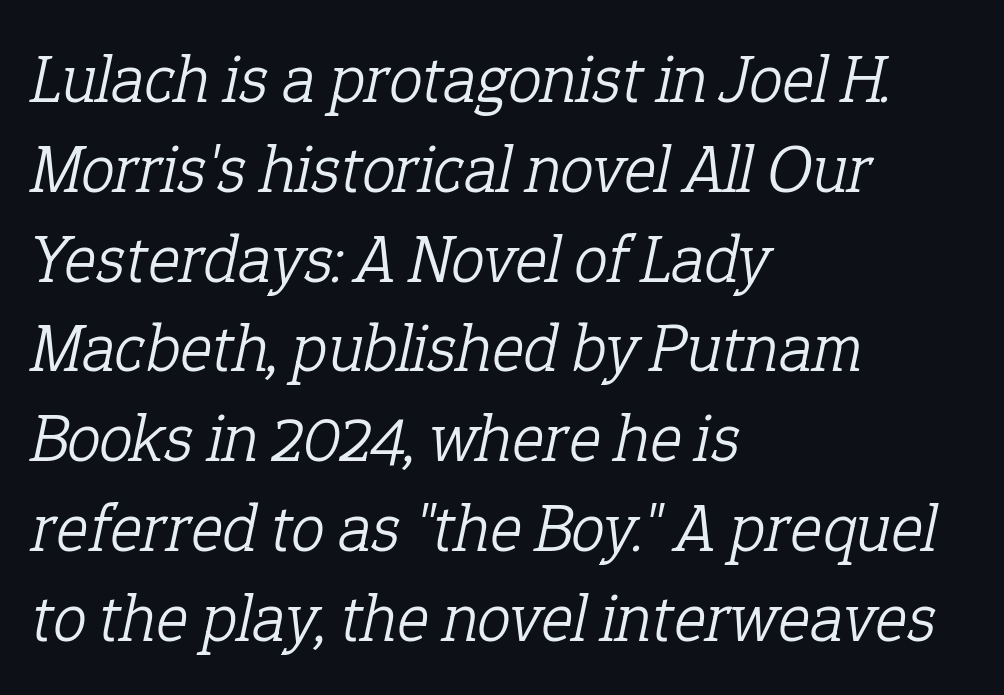
The letters are slanted; this is an italic face. The area under the type is left untouched. Each letter keeps its own natural width here, so spacing adapts to shape. On a weight scale, this lands at 450 or below. Does the copy run flush right? No — it runs flush left. Interline gaps are of average width in this sample.
